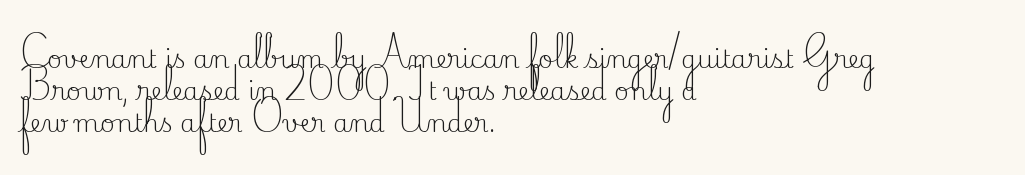
The image shows 25 px text type, upright; set left-aligned, normal line spacing (1.28x), normal letter spacing, not underlined.
